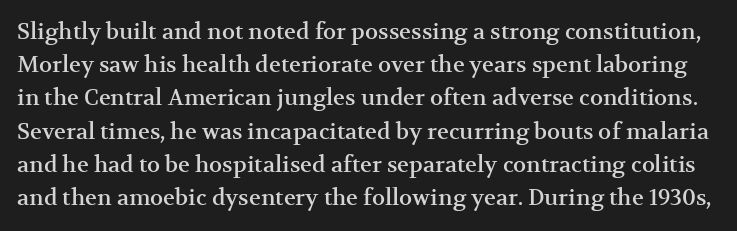
Posture: upright roman. Normally led — the rows are evenly, conventionally spaced. Default kerning and tracking; the words read as compact shapes. Descender tails drop into unmarked territory.
